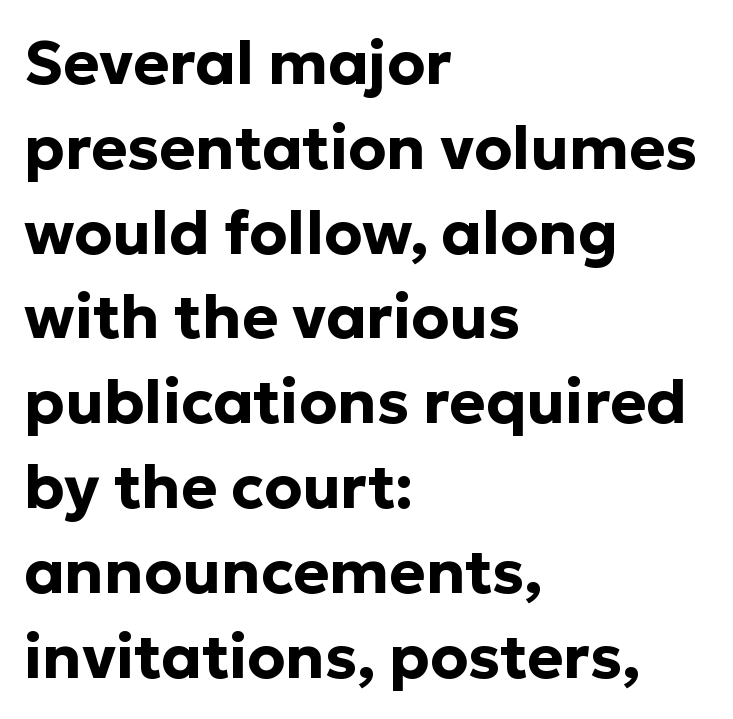
Q: Is the text bold? A: Yes.
Q: Is the text italic (slanted)? A: No, it is upright.
Q: Is the typeface a serif or a sans-serif typeface? A: Sans-serif.
Q: Is the text underlined? A: No.
Q: How is the paragraph aligned? A: Left-aligned.
Q: Is the spacing between letters normal or unusually wide? A: Normal.
Q: Is the spacing between lines tight, normal or loose? A: Normal.
Q: Width (condensed, normal, or wide)? A: Normal.
Q: Stroke contrast? A: Low.
Q: x-height? A: Medium.
Q: Monospaced? A: No.
